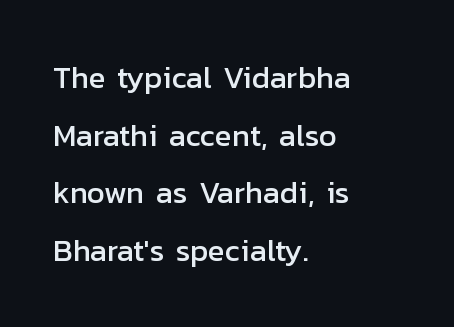
The image shows 31 px sans-serif type, upright; set left-aligned, line spacing 1.86x, normal letter spacing, not underlined; low stroke contrast and a medium x-height.
